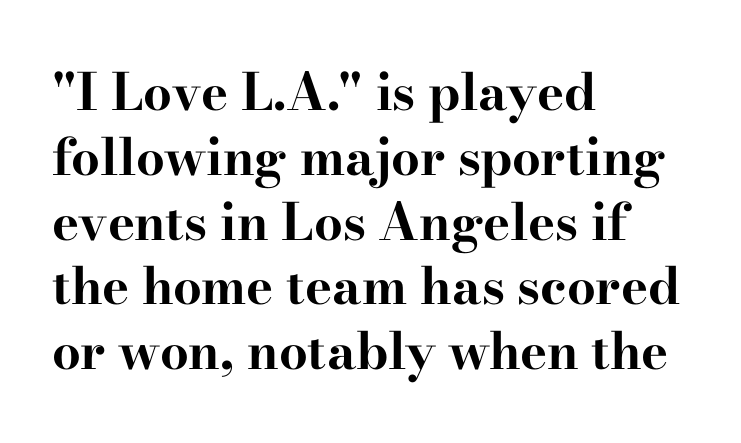
Students, note that the glyphs here touch the page at normal intervals. This is roman type, the default non-slanted kind. The face used here is proportionally spaced, like ordinary book or web type. Summary of vertical rhythm: regular, with standard interline spacing.
